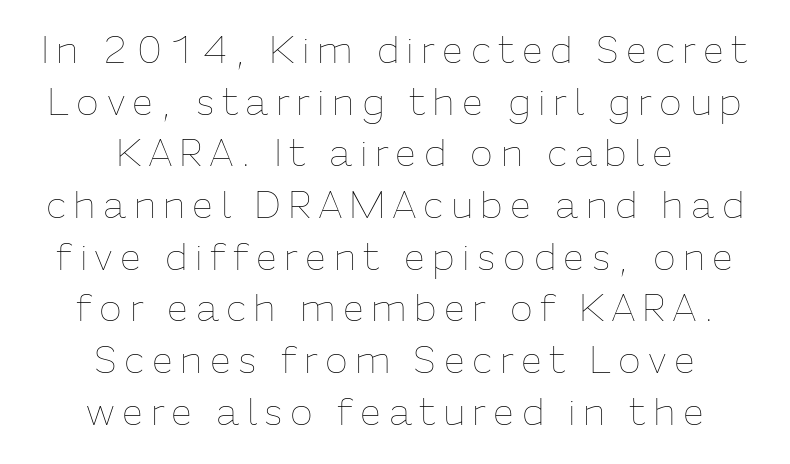
{"italic": "no", "bold": "no", "weight": "thin", "width": "normal", "stroke_contrast": "low", "x_height": "medium", "monospaced": "no", "underline": "no", "align": "center", "line_spacing": "normal", "line_spacing_ratio": 1.36, "glyph_px": 38}
